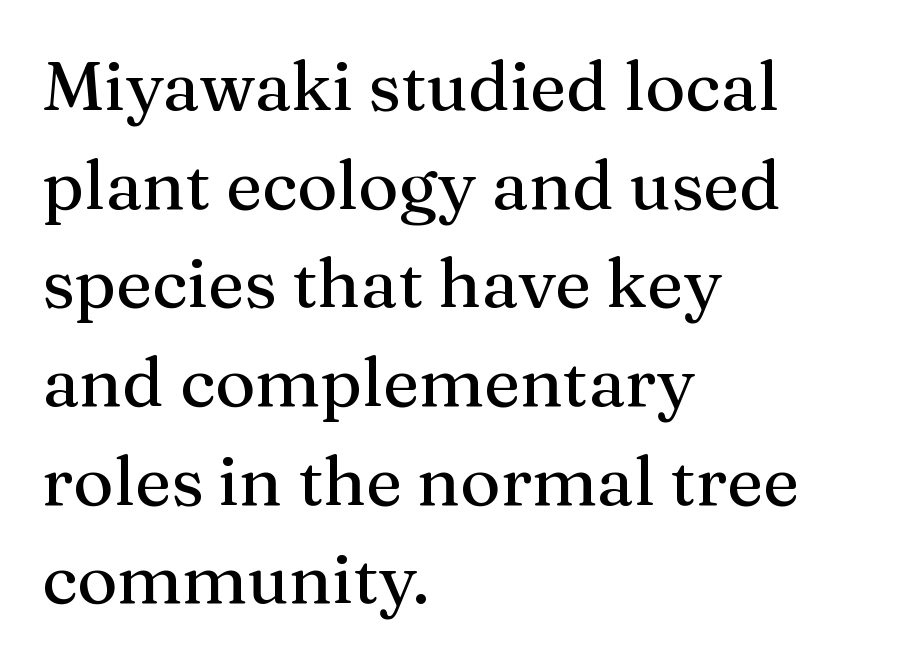
{"serif": "yes", "italic": "no", "width": "normal", "stroke_contrast": "medium", "x_height": "medium", "monospaced": "no", "underline": "no", "align": "left", "line_spacing": "normal", "line_spacing_ratio": 1.43, "letter_spacing": "normal", "letter_spacing_em": 0.0, "glyph_px": 69}
